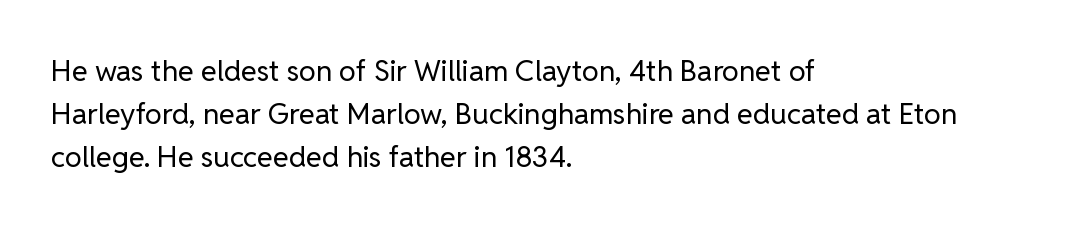
Q: Is the text bold? A: No.
Q: Is the text italic (slanted)? A: No, it is upright.
Q: Is the typeface a serif or a sans-serif typeface? A: Sans-serif.
Q: Is the text underlined? A: No.
Q: How is the paragraph aligned? A: Left-aligned.
Q: Is the spacing between letters normal or unusually wide? A: Normal.
Q: Is the spacing between lines tight, normal or loose? A: Normal.
Q: Width (condensed, normal, or wide)? A: Normal.
Q: Stroke contrast? A: Low.
Q: x-height? A: Medium.
Q: Monospaced? A: No.
